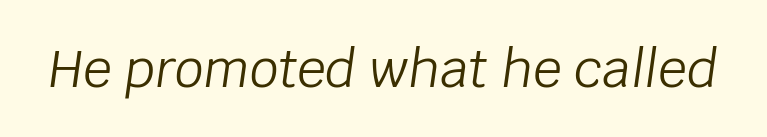
Q: Is the text bold? A: No.
Q: Is the text italic (slanted)? A: Yes, it leans right by about 8 degrees.
Q: Is the text underlined? A: No.
Q: Is the spacing between letters normal or unusually wide? A: Normal.
Q: Width (condensed, normal, or wide)? A: Normal.
Q: Stroke contrast? A: Low.
Q: x-height? A: Large.
Q: Monospaced? A: No.
